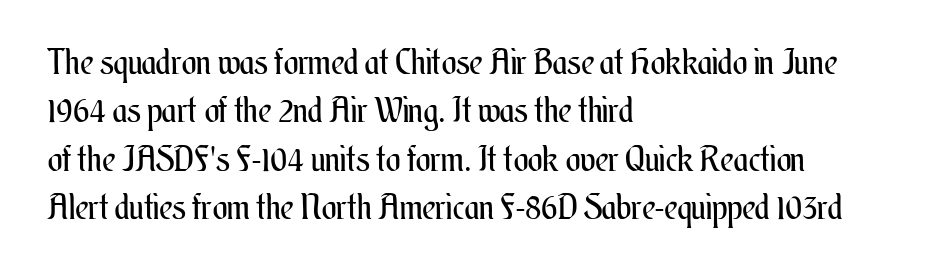
Character widths vary here, with narrow letters taking less room than wide ones. The letterforms sit at book weight or below. Left-aligned paragraph, ragged on the right. The designer left line spacing at the default. The face used here is rendered with its standard letterfit.
